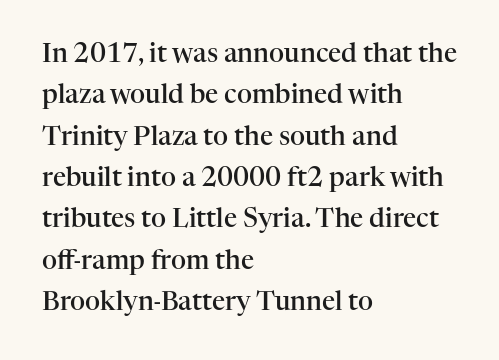
Q: Is the text bold? A: Semi-bold.
Q: Is the text italic (slanted)? A: No, it is upright.
Q: Is the text underlined? A: No.
Q: How is the paragraph aligned? A: Left-aligned.
Q: Is the spacing between letters normal or unusually wide? A: Normal.
Q: Is the spacing between lines tight, normal or loose? A: Normal.
